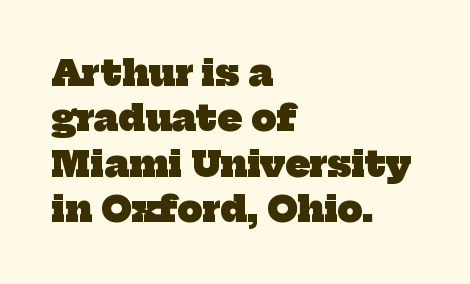
A typesetter would label this face a serif. The typesetting leans heavy: a genuine bold. These lines are rendered in a variable-pitch font. Clear beneath every line of the passage. The designer left line spacing at the default. A classic flush-left, rag-right setting is used for this passage.
